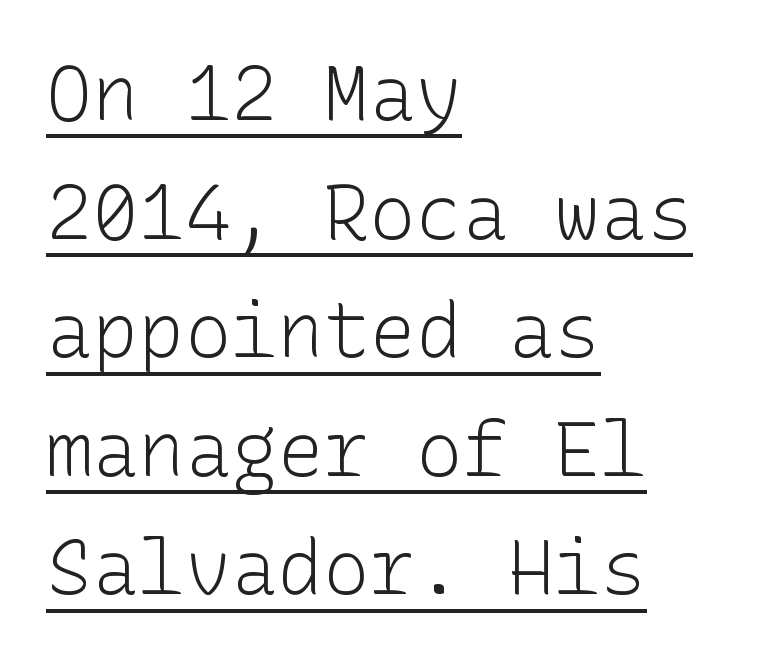
The image shows 77 px light sans-serif type, upright; set left-aligned, normal line spacing (1.54x), normal letter spacing, underlined; low stroke contrast and a medium x-height.
